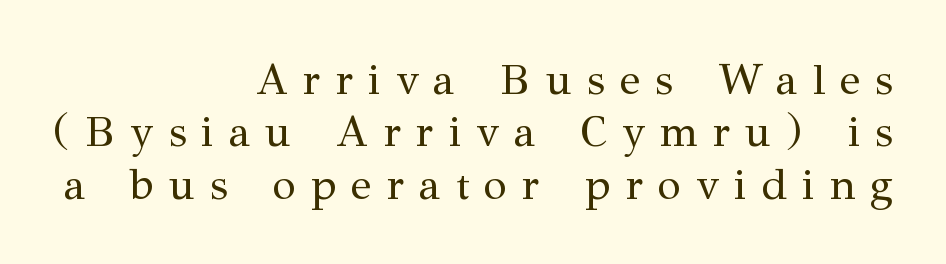
The image shows 43 px regular-weight serif type, upright; set right-aligned, line spacing 1.22x, unusually wide letter spacing (+0.35 em), not underlined; medium stroke contrast and a medium x-height.
